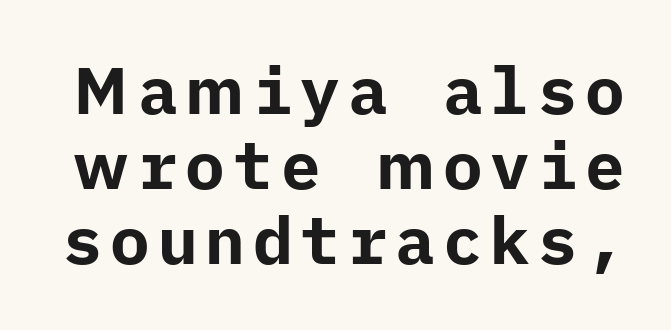
{"serif": "no", "italic": "no", "bold": "yes", "weight": "bold", "width": "normal", "stroke_contrast": "low", "x_height": "medium", "underline": "no", "line_spacing": "tight", "line_spacing_ratio": 1.14, "glyph_px": 66}
